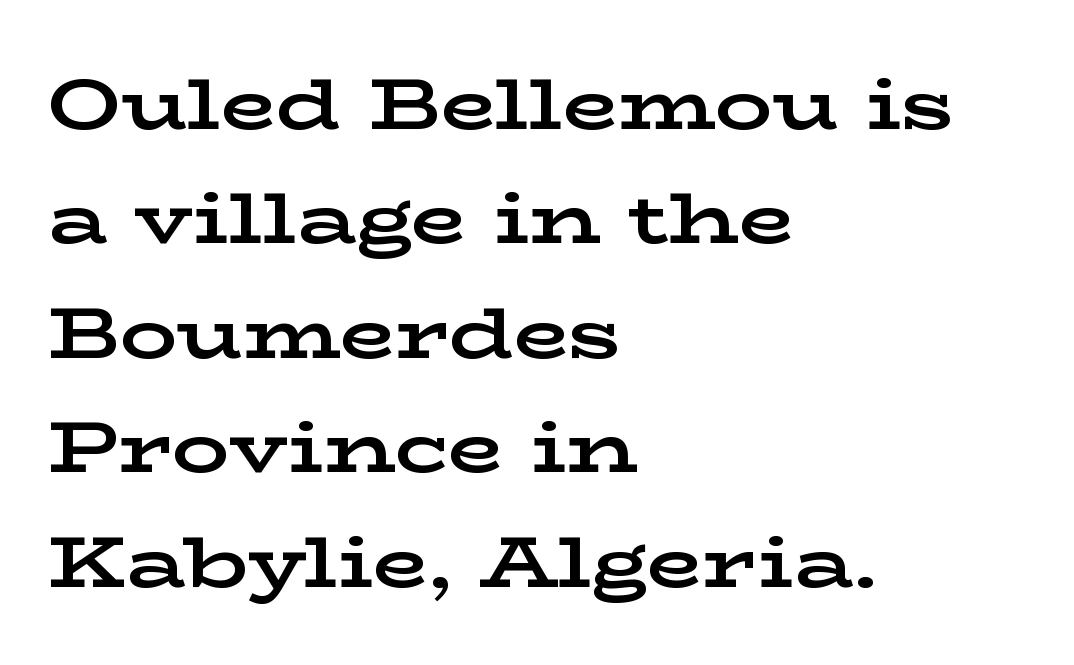
Students, note that the glyphs here touch the page at normal intervals. Typeset ragged right — the left edge is the straight one. Anything drawn beneath the words? Only blank space. Ascenders rise straight up at ninety degrees. The letters are bold, with thick, heavy strokes.
